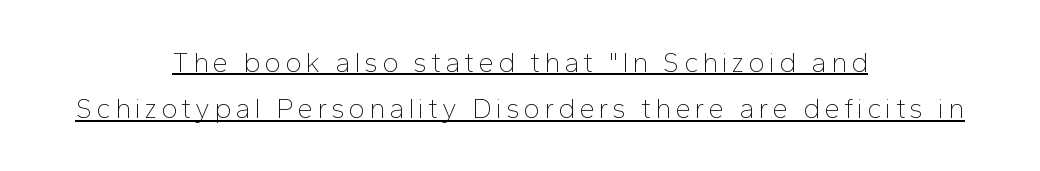
The image shows 28 px thin sans-serif type, upright; set centered, normal line spacing (1.65x), underlined; low stroke contrast and a medium x-height.
